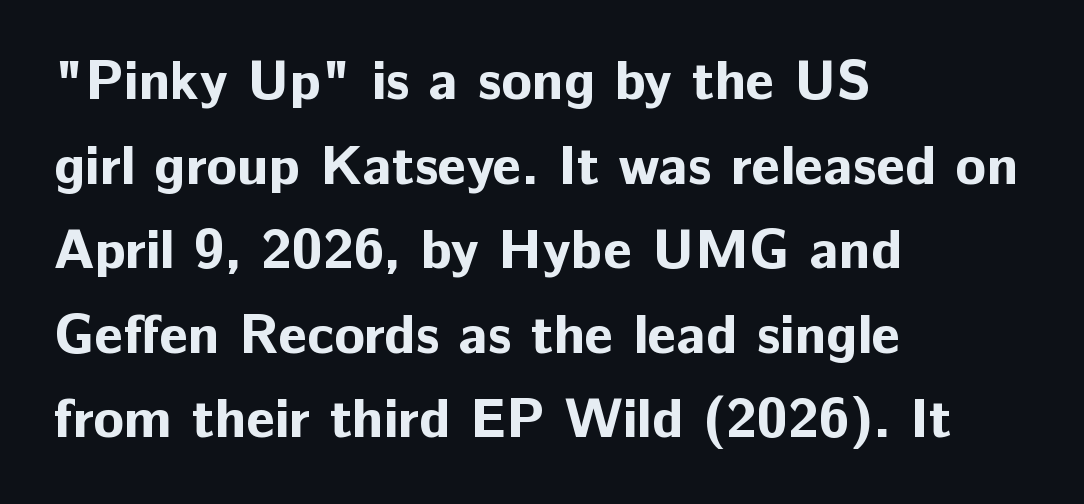
Q: Is the text bold? A: Yes.
Q: Is the text italic (slanted)? A: No, it is upright.
Q: Is the typeface a serif or a sans-serif typeface? A: Sans-serif.
Q: Is the text underlined? A: No.
Q: How is the paragraph aligned? A: Left-aligned.
Q: Is the spacing between letters normal or unusually wide? A: Normal.
Q: Is the spacing between lines tight, normal or loose? A: Normal.
Q: Width (condensed, normal, or wide)? A: Normal.
Q: Stroke contrast? A: Low.
Q: x-height? A: Medium.
Q: Monospaced? A: No.
